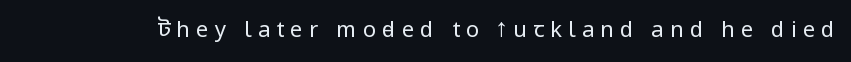
The image shows 22 px text type, upright; set unusually wide letter spacing (+0.28 em), not underlined.
